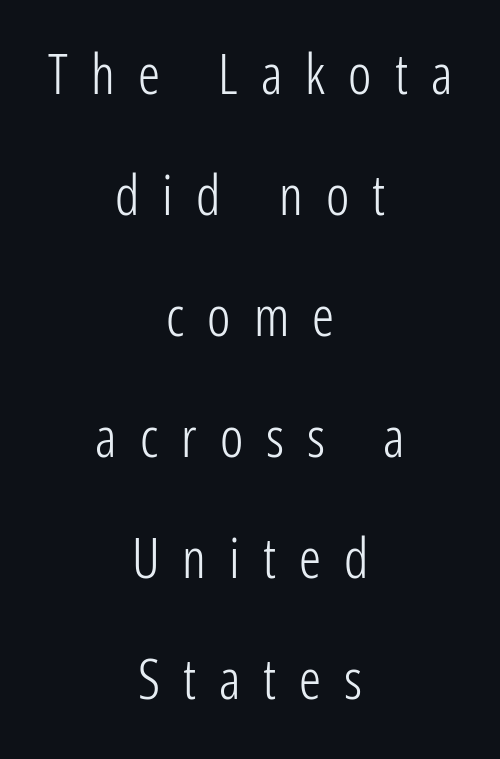
{"serif": "no", "italic": "no", "bold": "no", "weight": "light", "width": "condensed", "stroke_contrast": "low", "x_height": "medium", "monospaced": "no", "underline": "no", "align": "center", "line_spacing": "loose", "line_spacing_ratio": 2.2, "letter_spacing": "wide", "letter_spacing_em": 0.42, "glyph_px": 55}
